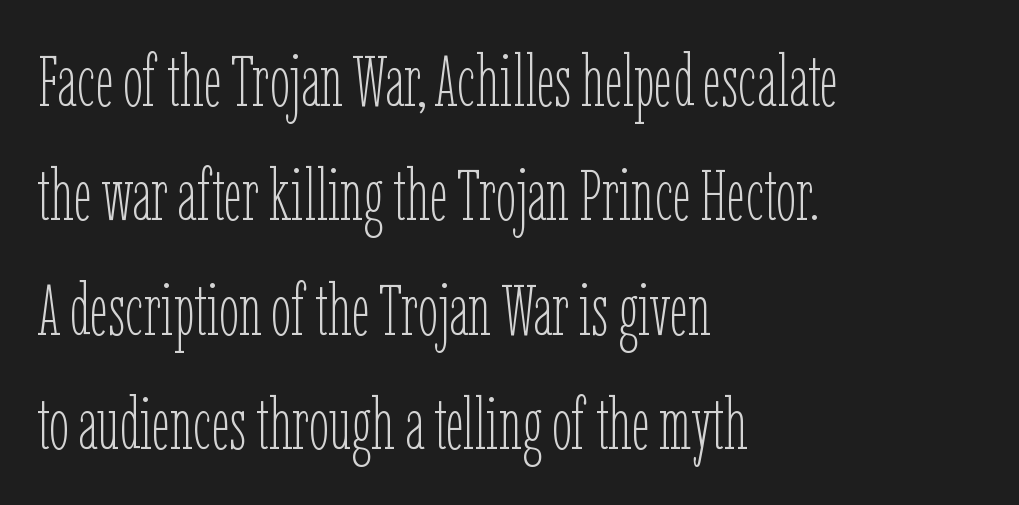
Weight: in the light-to-regular range. Posture: upright roman. These lines stack with their left ends in a neat column. The specimen omits any rule beneath the text block's lines. The passage shown has conventional tracking throughout. Proportional: the letters do not fall into vertical columns.
